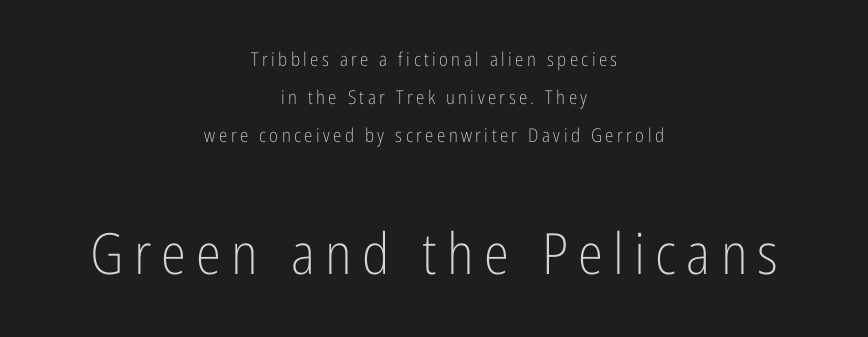
Q: Is the text bold? A: No.
Q: Is the text italic (slanted)? A: No, it is upright.
Q: Is the typeface a serif or a sans-serif typeface? A: Sans-serif.
Q: Is the text underlined? A: No.
Q: How is the paragraph aligned? A: Centered.
Q: Is the spacing between lines tight, normal or loose? A: Loose.
Q: Which block of text is set in a larger size, the first (top) or the second (bottom)? A: The second (bottom) one.
Q: Width (condensed, normal, or wide)? A: Condensed.
Q: Stroke contrast? A: Low.
Q: x-height? A: Medium.
Q: Monospaced? A: No.
